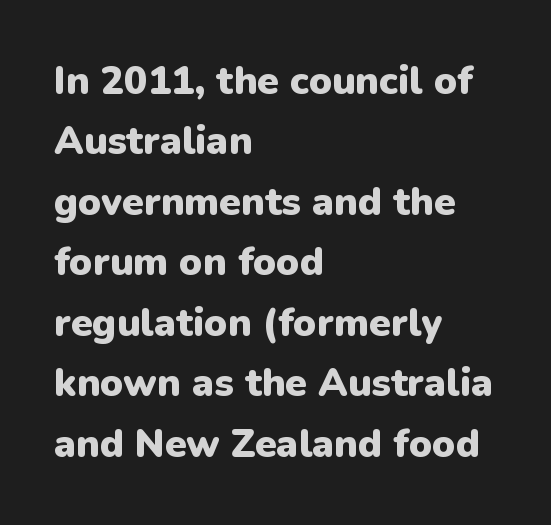
The image shows 39 px heavy sans-serif type, upright; set left-aligned, normal line spacing (1.55x), normal letter spacing, not underlined; low stroke contrast and a medium x-height.
